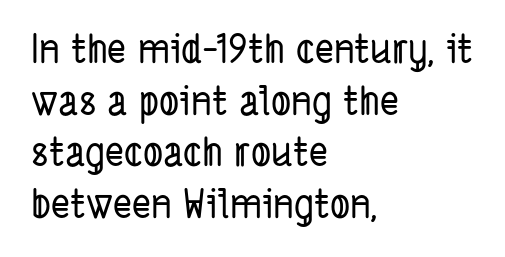
The image shows 40 px condensed sans-serif type; set left-aligned, normal line spacing (1.29x), normal letter spacing, not underlined; low stroke contrast and a medium x-height.
